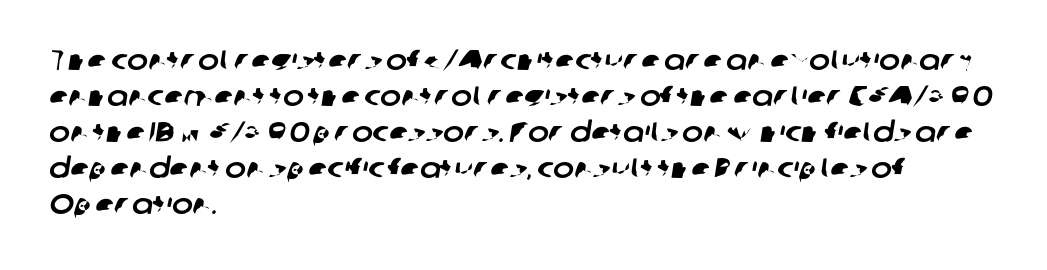
The image shows 28 px sans-serif type; set left-aligned, normal line spacing (1.29x), normal letter spacing, not underlined; low stroke contrast and a medium x-height.
